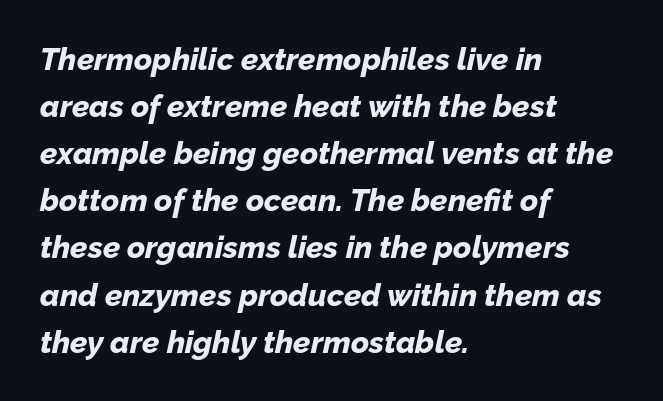
Q: Is the text bold? A: Yes.
Q: Is the text italic (slanted)? A: Yes, it leans right by about 12 degrees.
Q: Is the text underlined? A: No.
Q: How is the paragraph aligned? A: Left-aligned.
Q: Is the spacing between letters normal or unusually wide? A: Normal.
Q: Is the spacing between lines tight, normal or loose? A: Normal.
Q: Width (condensed, normal, or wide)? A: Normal.
Q: Stroke contrast? A: Low.
Q: x-height? A: Medium.
Q: Monospaced? A: No.
